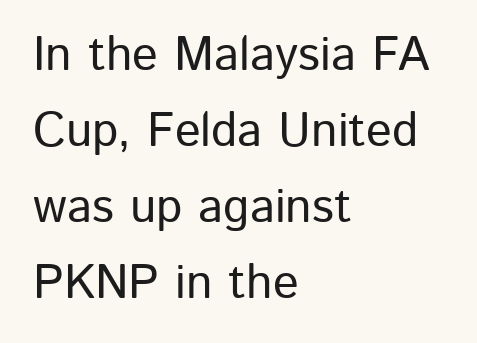
Q: Is the text italic (slanted)? A: No, it is upright.
Q: Is the typeface a serif or a sans-serif typeface? A: Sans-serif.
Q: Is the text underlined? A: No.
Q: How is the paragraph aligned? A: Left-aligned.
Q: Is the spacing between letters normal or unusually wide? A: Normal.
Q: Is the spacing between lines tight, normal or loose? A: Normal.
Q: Width (condensed, normal, or wide)? A: Normal.
Q: Stroke contrast? A: Low.
Q: x-height? A: Medium.
Q: Monospaced? A: No.
